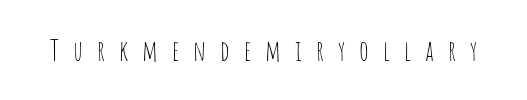
The image shows 28 px thin, condensed sans-serif type, upright; set unusually wide letter spacing (+0.5 em), not underlined; low stroke contrast and a large x-height.
